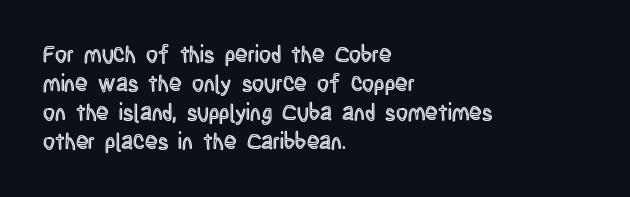
{"italic": "no", "underline": "no", "align": "left", "line_spacing": "normal", "line_spacing_ratio": 1.26, "letter_spacing": "normal", "letter_spacing_em": 0.0, "glyph_px": 23}
